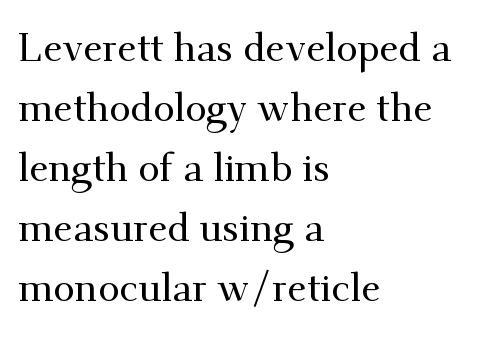
Q: Is the text italic (slanted)? A: No, it is upright.
Q: Is the typeface a serif or a sans-serif typeface? A: Serif.
Q: Is the text underlined? A: No.
Q: How is the paragraph aligned? A: Left-aligned.
Q: Is the spacing between letters normal or unusually wide? A: Normal.
Q: Is the spacing between lines tight, normal or loose? A: Normal.
Q: Width (condensed, normal, or wide)? A: Normal.
Q: Stroke contrast? A: Medium.
Q: x-height? A: Small.
Q: Monospaced? A: No.
